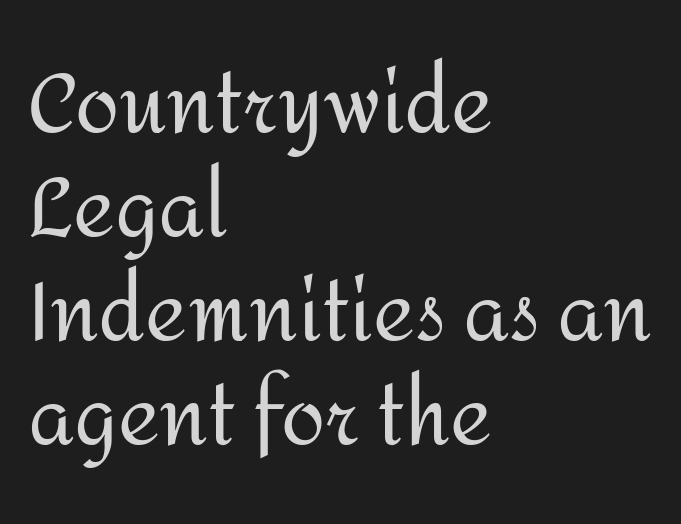
The image shows 80 px regular-weight sans-serif type, upright; set left-aligned, normal line spacing (1.3x), normal letter spacing, not underlined; medium stroke contrast and a medium x-height.
